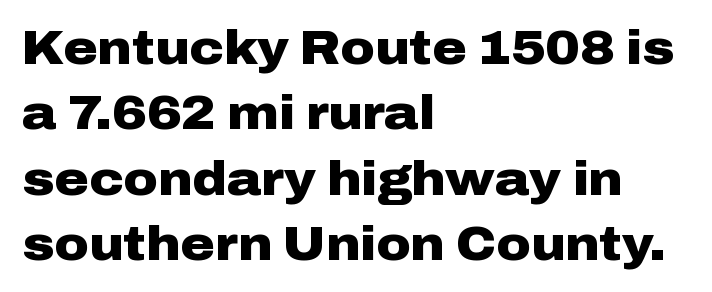
A full-strength bold gives these letters their thick strokes. This sample uses a sans-serif face. A roman cut, with each character standing at attention. The passage shown is typed in a proportional face where columns would drift.
